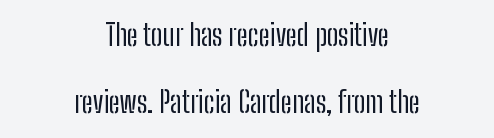
{"serif": "no", "italic": "no", "bold": "no", "weight": "regular", "width": "condensed", "stroke_contrast": "low", "x_height": "medium", "monospaced": "no", "underline": "no", "align": "center", "line_spacing": "loose", "line_spacing_ratio": 2.32, "letter_spacing": "normal", "letter_spacing_em": 0.0, "glyph_px": 29}
